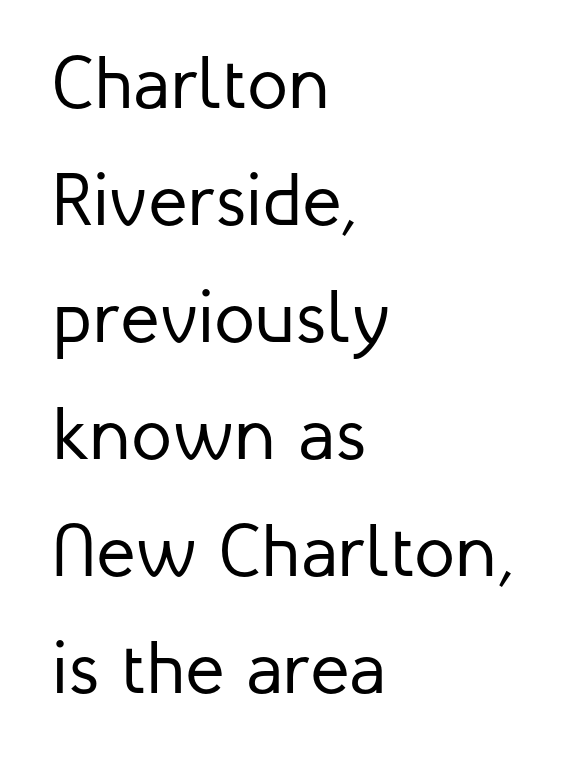
The image shows 74 px regular-weight sans-serif type, upright; set left-aligned, normal line spacing (1.58x), normal letter spacing, not underlined; low stroke contrast and a medium x-height.
